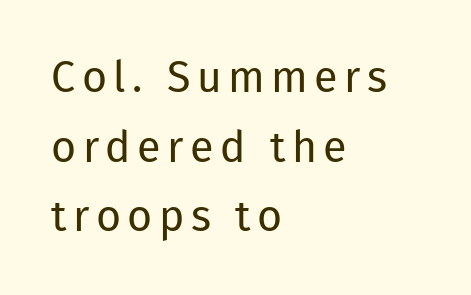
The image shows 43 px regular-weight sans-serif type, upright; set left-aligned, normal line spacing (1.62x), not underlined; low stroke contrast and a medium x-height.
